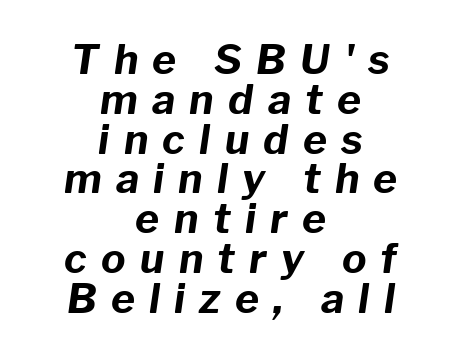
Designer's note — italics engaged. Proportional: the letters do not fall into vertical columns. Plenty of ink on the page — the face is bold. Each line is balanced around a shared central axis.
